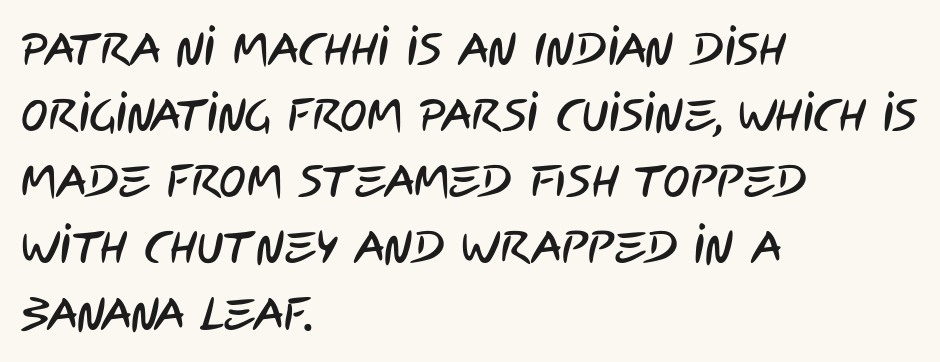
{"serif": "no", "width": "condensed", "stroke_contrast": "low", "x_height": "large", "monospaced": "no", "underline": "no", "align": "left", "line_spacing": "normal", "line_spacing_ratio": 1.47, "letter_spacing": "normal", "letter_spacing_em": 0.0, "glyph_px": 45}
